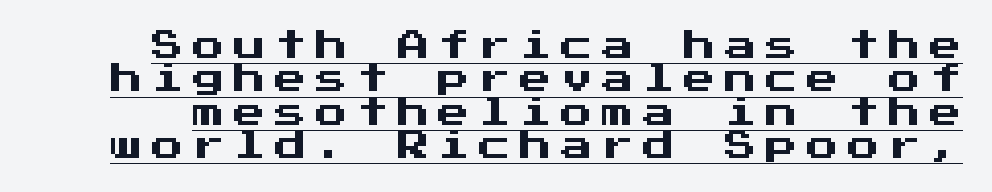
The image shows 32 px sans-serif type, upright, monospaced; set tight line spacing (1.04x), unusually wide letter spacing (+0.28 em), underlined; medium stroke contrast and a medium x-height.
